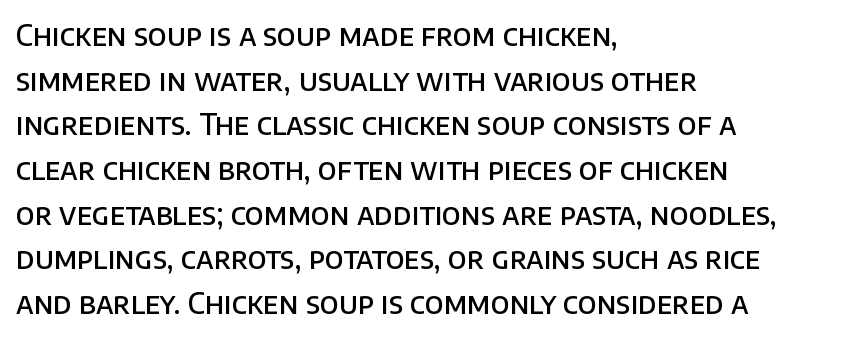
{"serif": "no", "italic": "no", "bold": "semi", "weight": "semibold", "width": "normal", "stroke_contrast": "low", "x_height": "large", "monospaced": "no", "underline": "no", "align": "left", "line_spacing": "normal", "line_spacing_ratio": 1.54, "letter_spacing": "normal", "letter_spacing_em": 0.0, "glyph_px": 29}
